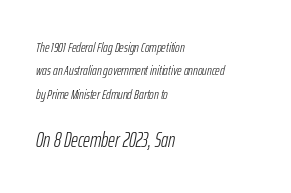
The image shows 21 px text type, italic (leaning right); set left-aligned, normal line spacing (1.67x), normal letter spacing, not underlined; the second (bottom) block is 1.5x larger.
